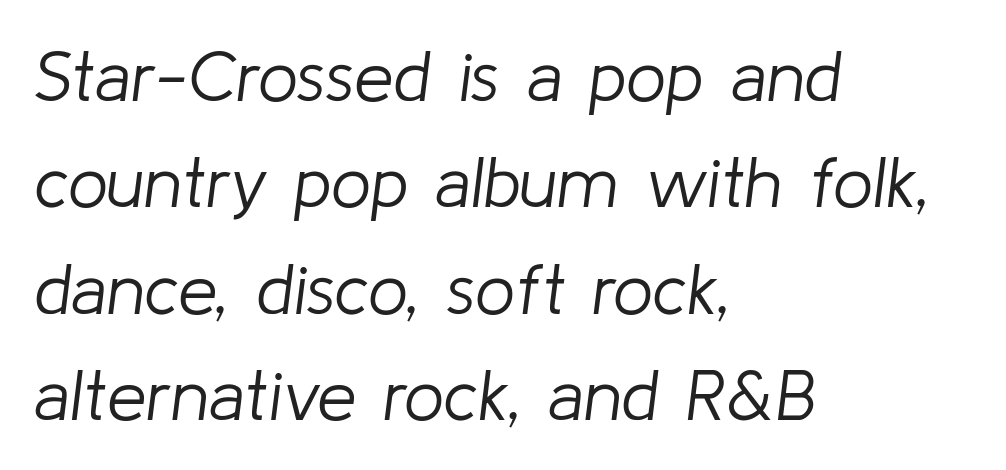
The space directly below the letters is spotless. The rendering uses a moderate line-height, typical for paragraphs. The paragraph shown leans on its left margin. Proportional: the letters do not fall into vertical columns. Default kerning and tracking; the words read as compact shapes. The typeface has the unassuming heft of standard copy or less.
